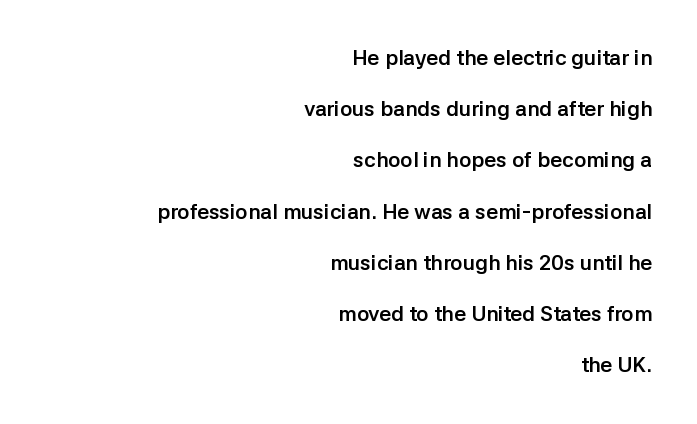
{"italic": "no", "bold": "yes", "underline": "no", "align": "right", "line_spacing": "loose", "line_spacing_ratio": 2.44, "letter_spacing": "normal", "letter_spacing_em": 0.0, "glyph_px": 21}
